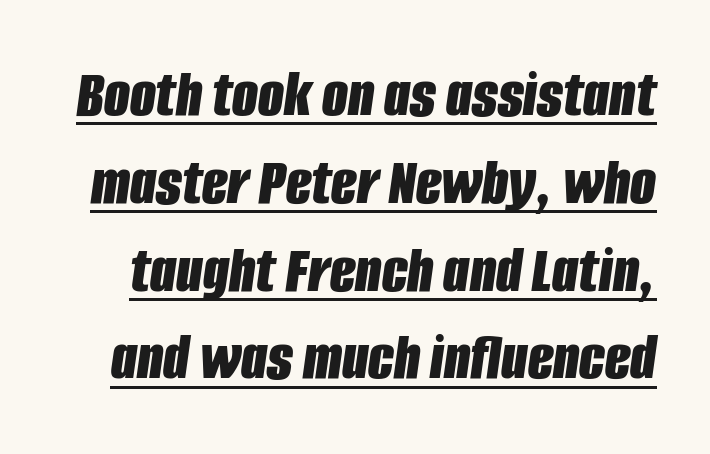
{"italic": "yes", "lean": "right", "slant_degrees": 8, "bold": "yes", "weight": "bold", "width": "condensed", "stroke_contrast": "low", "x_height": "large", "monospaced": "no", "underline": "yes", "line_spacing": "normal", "line_spacing_ratio": 1.31, "letter_spacing": "normal", "letter_spacing_em": 0.0, "glyph_px": 67}
